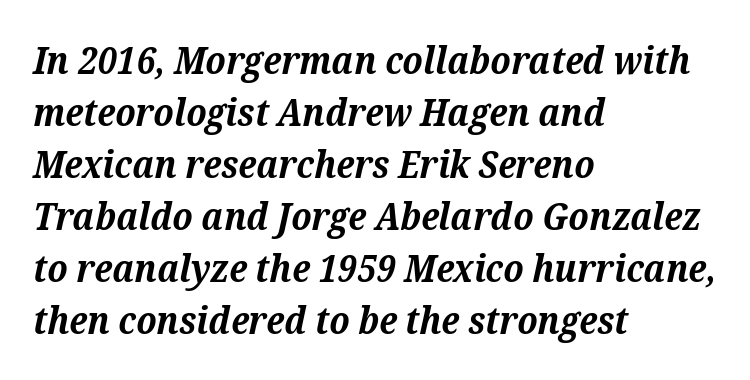
{"serif": "yes", "italic": "yes", "lean": "right", "slant_degrees": 12, "bold": "yes", "weight": "bold", "width": "normal", "stroke_contrast": "medium", "x_height": "medium", "monospaced": "no", "underline": "no", "align": "left", "line_spacing": "normal", "line_spacing_ratio": 1.37, "letter_spacing": "normal", "letter_spacing_em": 0.0, "glyph_px": 38}
